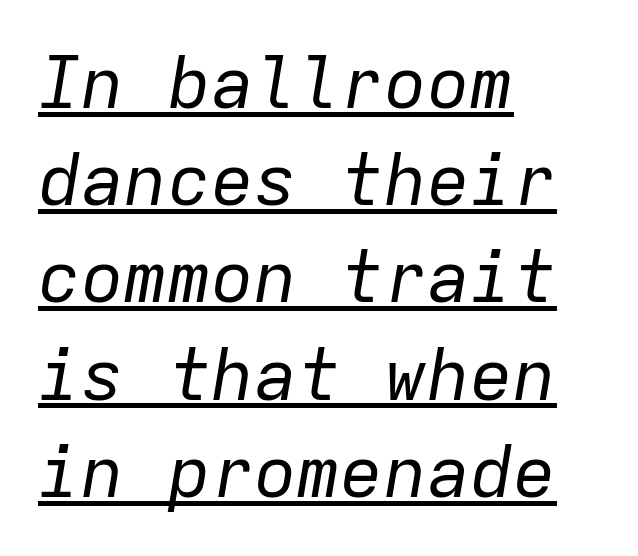
{"italic": "yes", "lean": "right", "slant_degrees": 9, "bold": "no", "weight": "regular", "width": "normal", "stroke_contrast": "low", "x_height": "medium", "monospaced": "yes", "underline": "yes", "align": "left", "line_spacing": "normal", "line_spacing_ratio": 1.35, "letter_spacing": "normal", "letter_spacing_em": 0.0, "glyph_px": 72}
